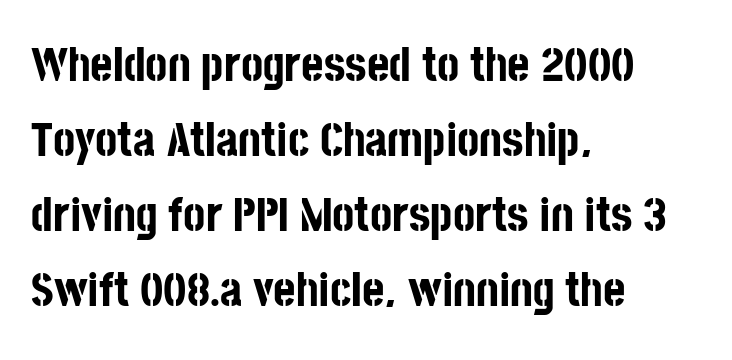
Spacing verdict: proportional, widths tailored to each character. Honestly, the letter spacing is just normal — you wouldn't notice it. Is there any slant? The stems are plumb. As a designer I'd log this as weight 700, bold.
